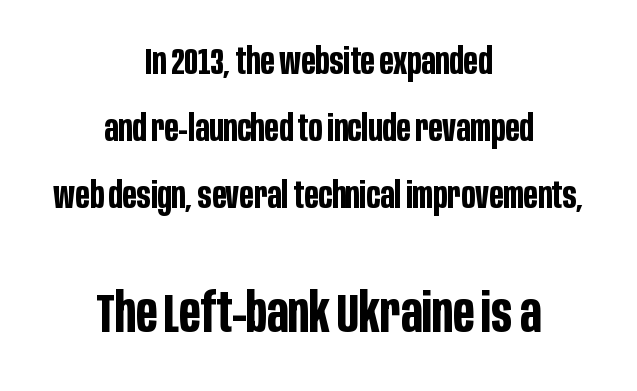
{"serif": "no", "italic": "no", "bold": "yes", "weight": "bold", "width": "condensed", "stroke_contrast": "low", "x_height": "large", "monospaced": "no", "underline": "no", "align": "center", "line_spacing_ratio": 1.86, "letter_spacing": "normal", "letter_spacing_em": 0.0, "larger_block": "second", "size_ratio": 1.5, "glyph_px": 54}
